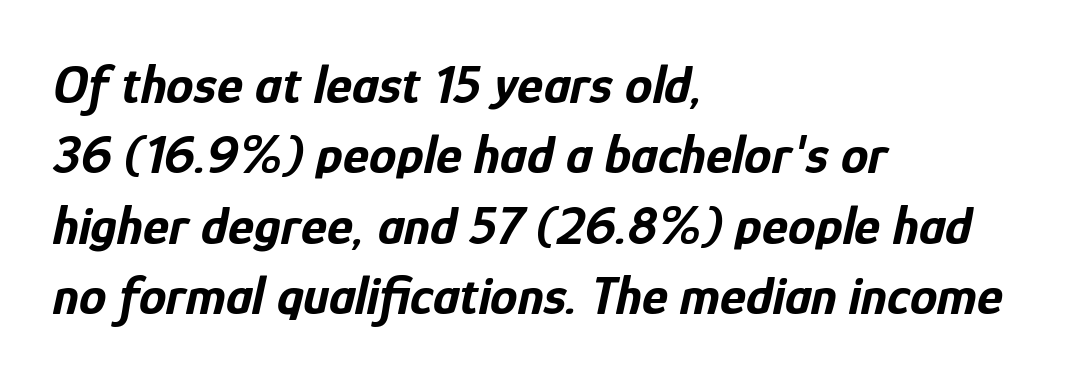
The image shows 55 px bold, condensed type, italic (leaning right); set left-aligned, normal line spacing (1.28x), normal letter spacing, not underlined; low stroke contrast and a medium x-height.
